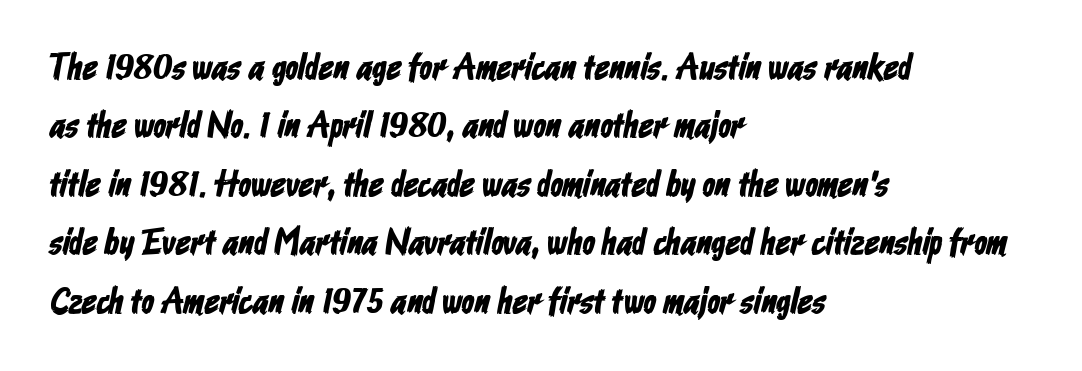
The image shows 37 px condensed sans-serif type; set left-aligned, normal line spacing (1.58x), normal letter spacing, not underlined; low stroke contrast and a medium x-height.
